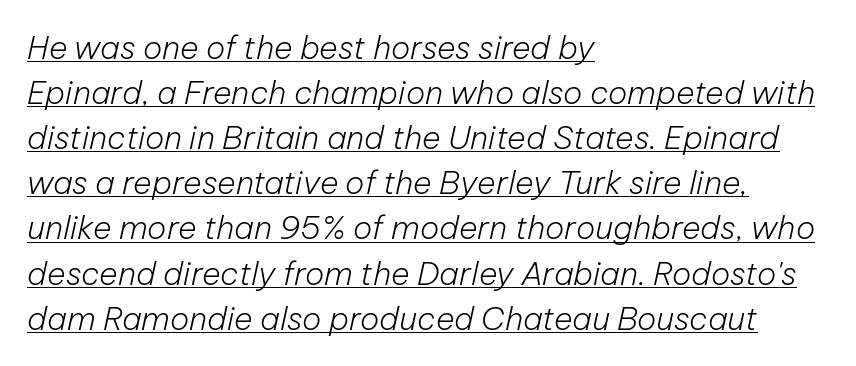
Q: Is the text bold? A: No.
Q: Is the text italic (slanted)? A: Yes, it leans right by about 12 degrees.
Q: Is the text underlined? A: Yes.
Q: How is the paragraph aligned? A: Left-aligned.
Q: Is the spacing between letters normal or unusually wide? A: Normal.
Q: Is the spacing between lines tight, normal or loose? A: Normal.
Q: Width (condensed, normal, or wide)? A: Normal.
Q: Stroke contrast? A: Low.
Q: x-height? A: Medium.
Q: Monospaced? A: No.
